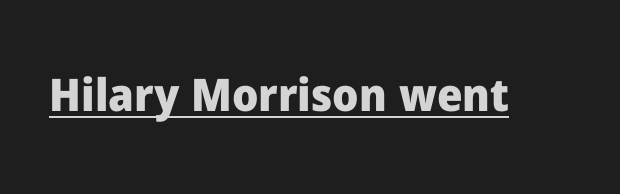
Q: Is the text bold? A: Yes.
Q: Is the text italic (slanted)? A: No, it is upright.
Q: Is the typeface a serif or a sans-serif typeface? A: Sans-serif.
Q: Is the text underlined? A: Yes.
Q: Is the spacing between letters normal or unusually wide? A: Normal.
Q: Width (condensed, normal, or wide)? A: Normal.
Q: Stroke contrast? A: Low.
Q: x-height? A: Medium.
Q: Monospaced? A: No.
